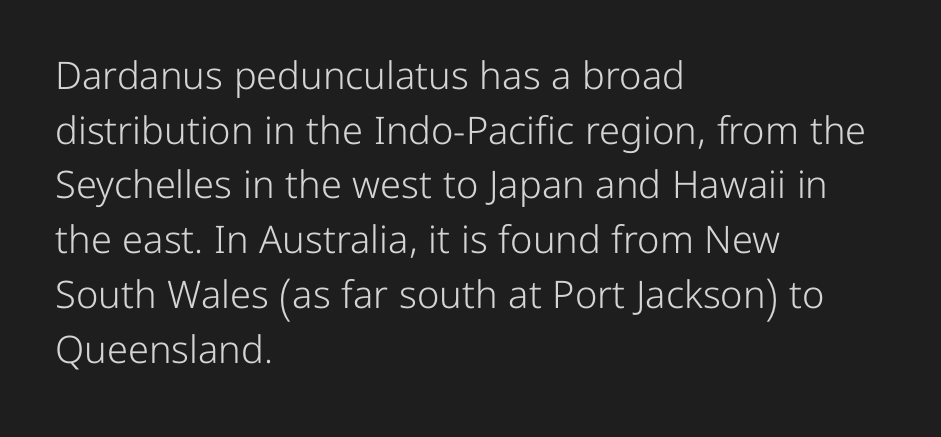
The image shows 38 px light sans-serif type, upright; set left-aligned, normal line spacing (1.44x), normal letter spacing, not underlined; low stroke contrast and a medium x-height.
